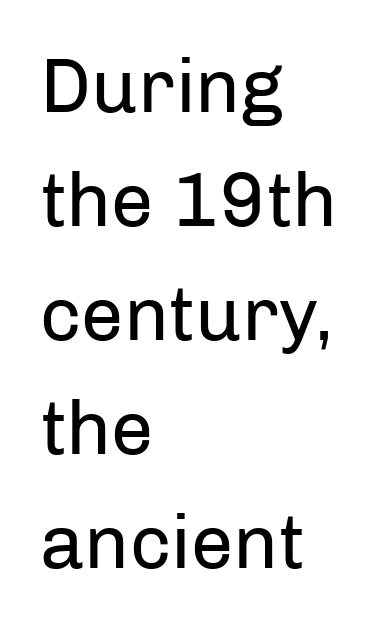
Notice how descenders clear the ascenders below comfortably — that's standard leading. The rag falls on the right side of this text block. The strokes are not fattened; the text isn't bold. The letters advance in unequal steps, a hallmark of proportional type.
